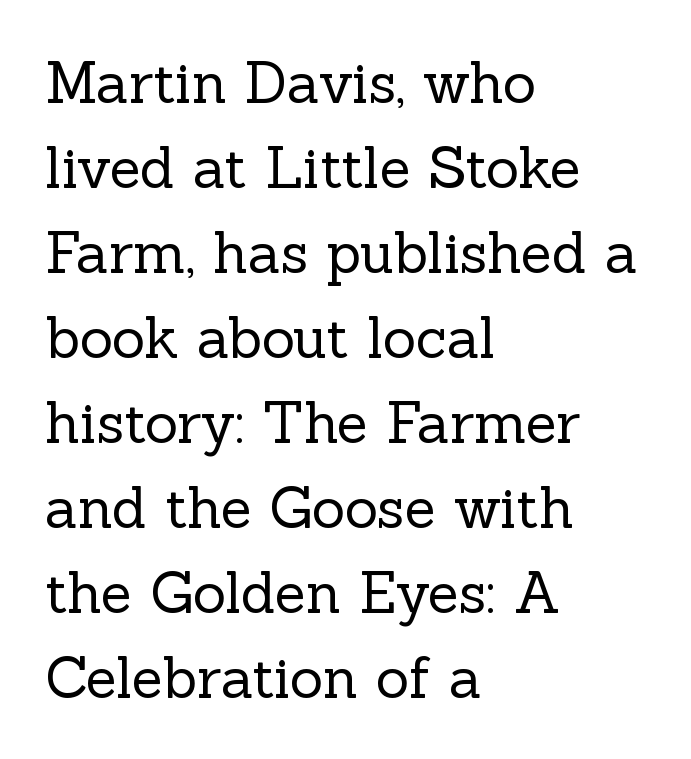
The image shows 57 px regular-weight serif type, upright; set left-aligned, normal line spacing (1.49x), normal letter spacing, not underlined; a medium x-height.
